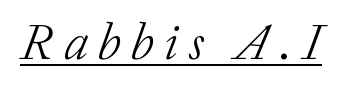
Q: Is the text bold? A: No.
Q: Is the text italic (slanted)? A: Yes, it leans right by about 20 degrees.
Q: Is the typeface a serif or a sans-serif typeface? A: Serif.
Q: Is the text underlined? A: Yes.
Q: Is the spacing between letters normal or unusually wide? A: Unusually wide.
Q: Width (condensed, normal, or wide)? A: Normal.
Q: Stroke contrast? A: Low.
Q: x-height? A: Medium.
Q: Monospaced? A: No.
